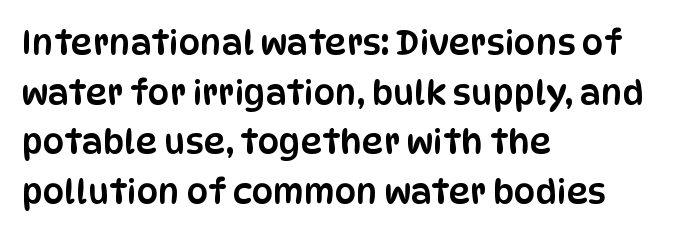
{"serif": "no", "italic": "no", "width": "condensed", "stroke_contrast": "low", "x_height": "large", "monospaced": "no", "underline": "no", "align": "left", "line_spacing": "normal", "line_spacing_ratio": 1.46, "letter_spacing": "normal", "letter_spacing_em": 0.0, "glyph_px": 34}
